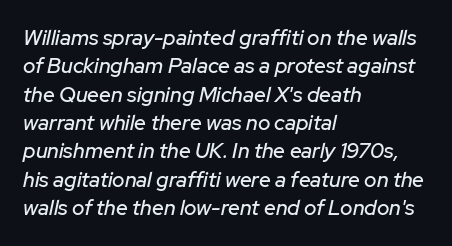
{"italic": "yes", "lean": "right", "slant_degrees": 12, "underline": "no", "align": "left", "line_spacing": "normal", "line_spacing_ratio": 1.35, "letter_spacing": "normal", "letter_spacing_em": 0.0, "glyph_px": 21}
